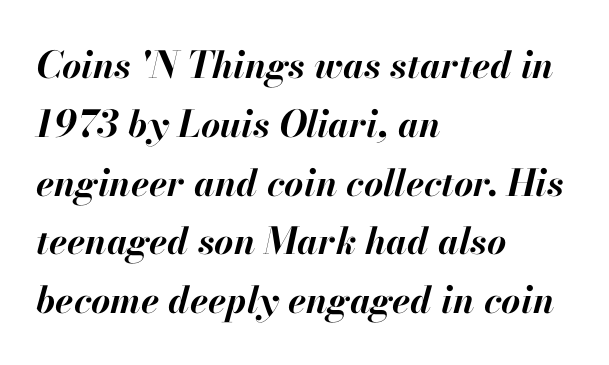
The image shows 37 px bold type, italic (leaning right); set left-aligned, normal line spacing (1.59x), normal letter spacing, not underlined; high stroke contrast and a small x-height.
